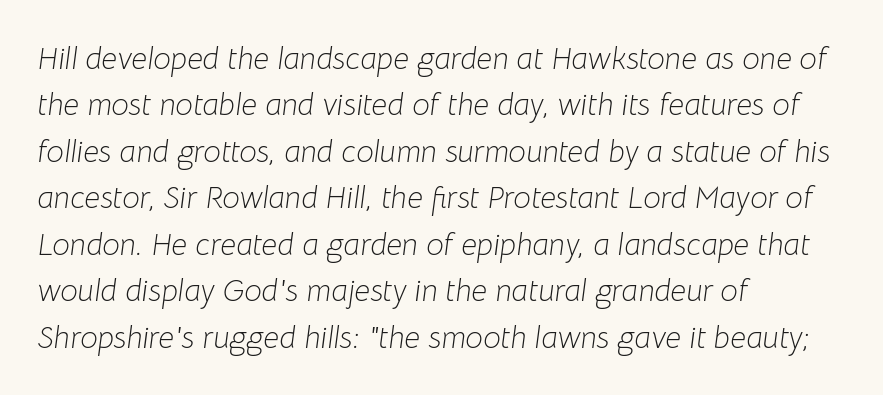
{"italic": "yes", "lean": "right", "slant_degrees": 8, "bold": "no", "weight": "light", "width": "normal", "stroke_contrast": "low", "x_height": "medium", "monospaced": "no", "underline": "no", "align": "left", "line_spacing": "normal", "line_spacing_ratio": 1.5, "letter_spacing": "normal", "letter_spacing_em": 0.0, "glyph_px": 31}
